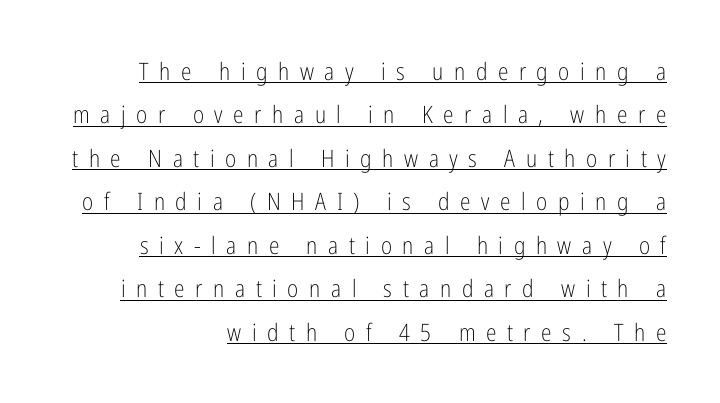
{"italic": "no", "bold": "no", "underline": "yes", "align": "right", "line_spacing_ratio": 1.81, "letter_spacing": "wide", "letter_spacing_em": 0.44, "glyph_px": 24}
